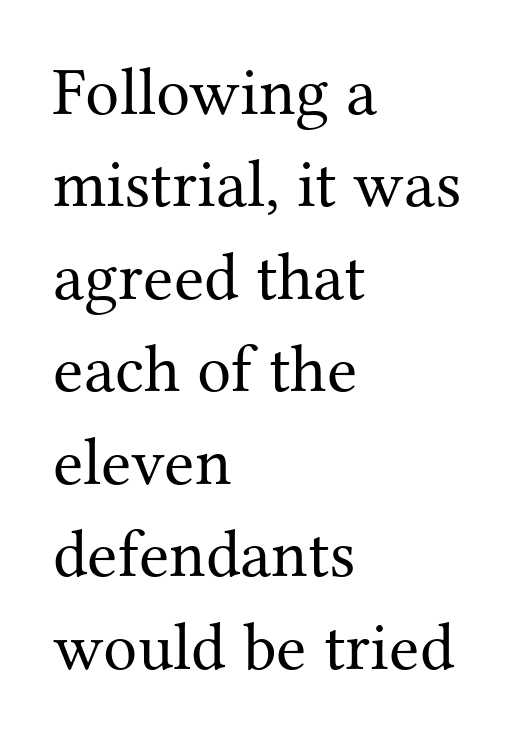
The image shows 68 px regular-weight serif type, upright; set left-aligned, normal line spacing (1.36x), normal letter spacing, not underlined; medium stroke contrast and a medium x-height.
